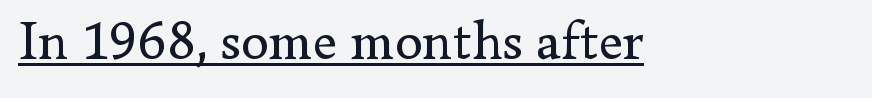
The passage shown has conventional tracking throughout. It's the straight-up-and-down kind of type. The passage shown is typed in a proportional face where columns would drift. Weight class: somewhere from thin through regular. The type family on display is of the serif kind. Does a line run under the words? Yes, clearly.
